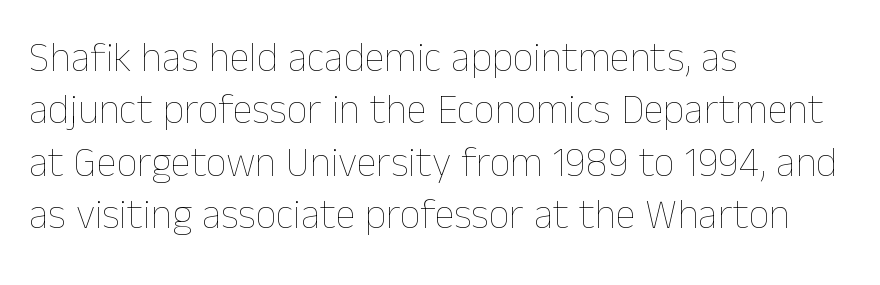
The face used here is proportionally spaced, like ordinary book or web type. Unlike italic type, these characters show no tilt at all. Think standard paragraph weight, or any step lighter than that. A bare baseline throughout the passage.
